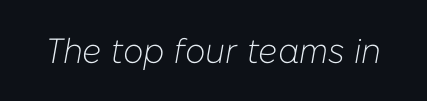
Yep, that's italic — everything's leaning. Any mark beneath the type? The region is blank. Standard letterfit; no display-style spreading of the glyphs. This sample has the flowing, uneven cadence of proportional lettering. Stroke thickness stays within the range of a standard reading face or lighter.
